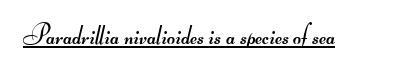
Glyph-to-glyph distance matches everyday printed text. No feet cap the strokes, marking this as sans-serif type. Looks like regular typesetting: each glyph gets only the width it needs. These glyphs show unthickened strokes, regular width or finer. Underlining? Definitely there.
